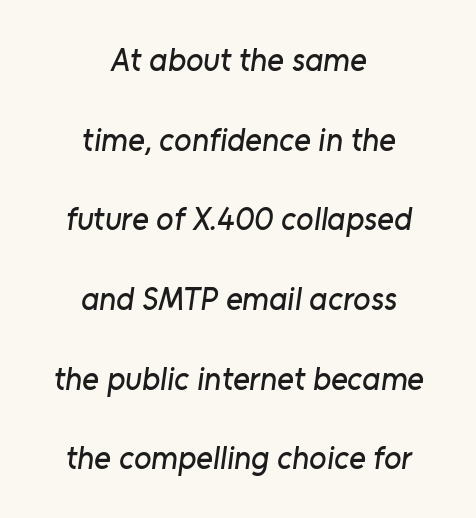
Q: Is the typeface a serif or a sans-serif typeface? A: Sans-serif.
Q: Is the text underlined? A: No.
Q: How is the paragraph aligned? A: Centered.
Q: Is the spacing between letters normal or unusually wide? A: Normal.
Q: Is the spacing between lines tight, normal or loose? A: Loose.
Q: Width (condensed, normal, or wide)? A: Normal.
Q: Stroke contrast? A: Low.
Q: x-height? A: Medium.
Q: Monospaced? A: No.
